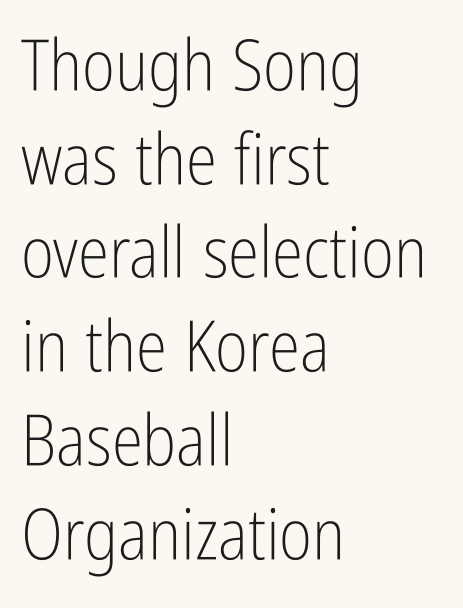
{"serif": "no", "italic": "no", "bold": "no", "weight": "light", "width": "condensed", "stroke_contrast": "low", "x_height": "medium", "monospaced": "no", "underline": "no", "align": "left", "line_spacing": "normal", "line_spacing_ratio": 1.32, "letter_spacing": "normal", "letter_spacing_em": 0.0, "glyph_px": 71}
